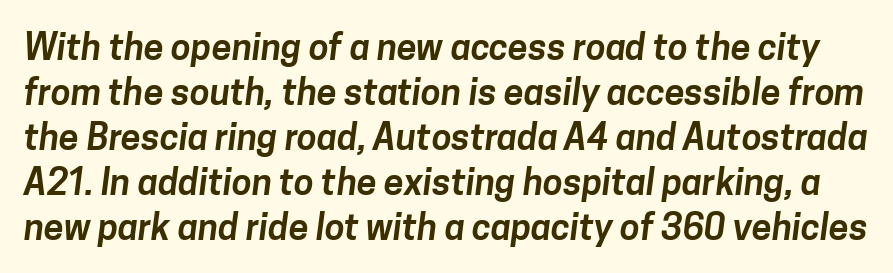
{"serif": "no", "width": "normal", "stroke_contrast": "low", "x_height": "medium", "monospaced": "no", "underline": "no", "line_spacing": "normal", "line_spacing_ratio": 1.25, "letter_spacing": "normal", "letter_spacing_em": 0.0, "glyph_px": 36}
